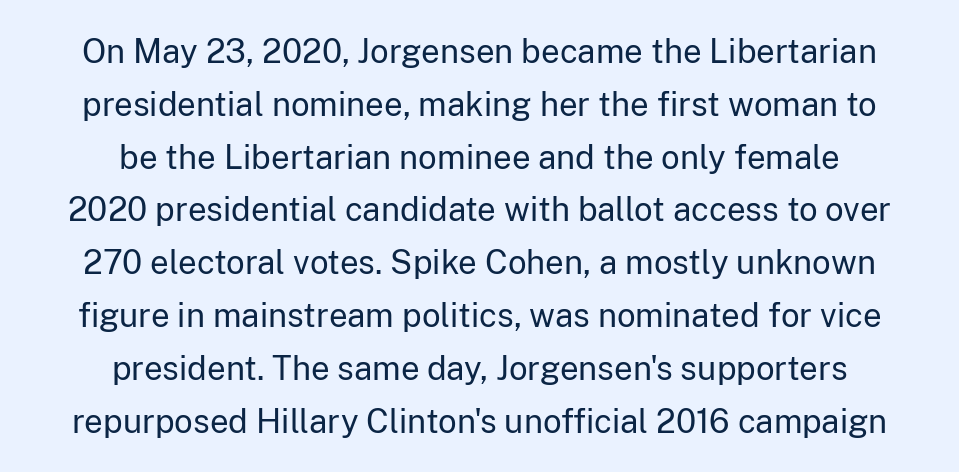
Each letter keeps its own natural width here, so spacing adapts to shape. Teacher's note: observe the equal gaps on both sides — that is centered alignment. Descenders are the only things crossing below the line. The font family rendered here belongs to the sans-serif group.
